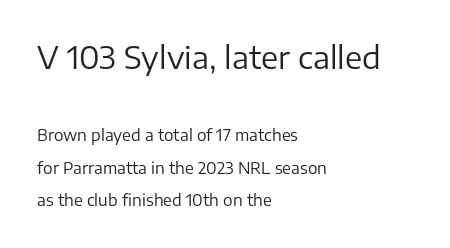
Q: Is the text bold? A: No.
Q: Is the text italic (slanted)? A: No, it is upright.
Q: Is the typeface a serif or a sans-serif typeface? A: Sans-serif.
Q: Is the text underlined? A: No.
Q: How is the paragraph aligned? A: Left-aligned.
Q: Is the spacing between letters normal or unusually wide? A: Normal.
Q: Is the spacing between lines tight, normal or loose? A: Loose.
Q: Which block of text is set in a larger size, the first (top) or the second (bottom)? A: The first (top) one.
Q: Width (condensed, normal, or wide)? A: Normal.
Q: Stroke contrast? A: Low.
Q: x-height? A: Medium.
Q: Monospaced? A: No.
